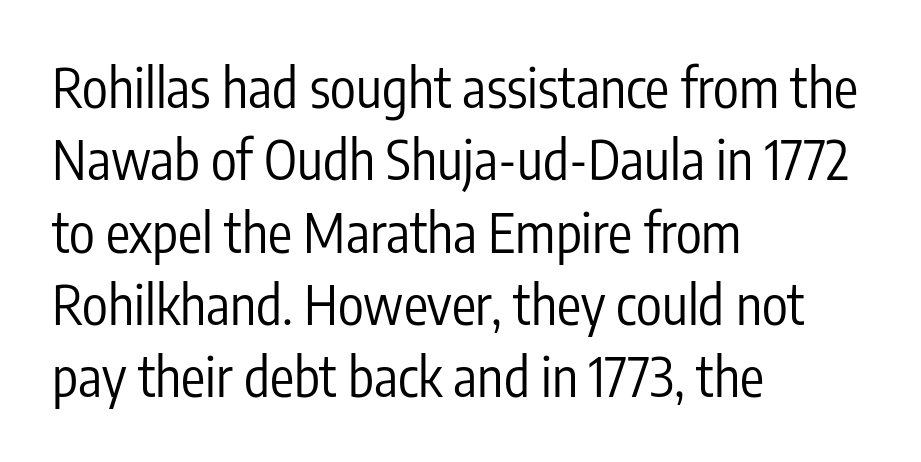
Is the block centered? No — it sits flush against the left margin. The font family rendered here belongs to the sans-serif group. Is this a fixed-width face? No — the glyphs have proportional, varying widths. Words appear dense and cohesive because spacing is normal.
